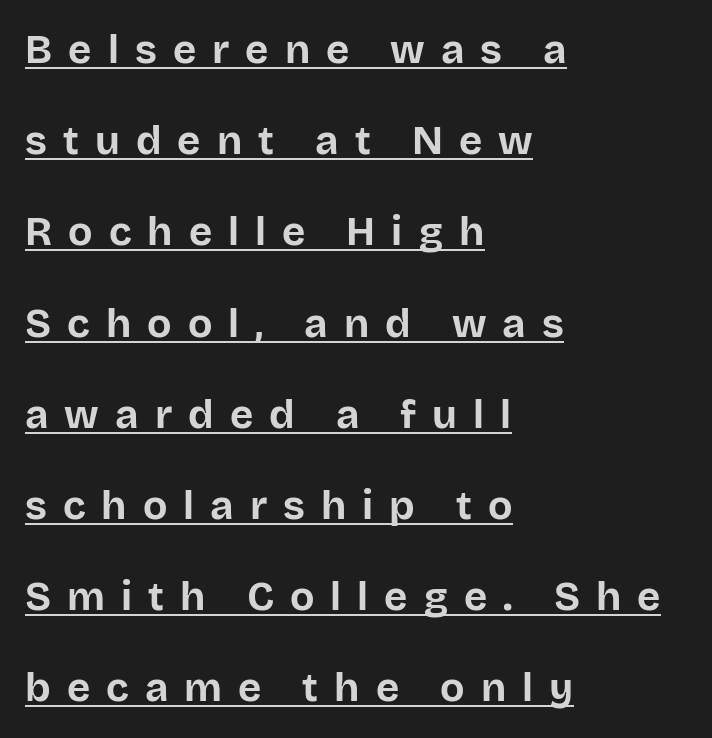
The image shows 40 px bold sans-serif type, upright; set left-aligned, loose line spacing (2.28x), unusually wide letter spacing (+0.4 em), underlined; low stroke contrast and a large x-height.
